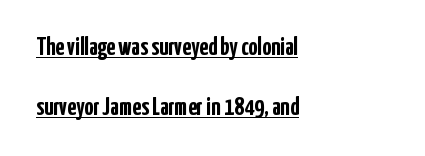
Compared with typical paragraphs, the rows here are farther apart. The letters stand upright; this is a roman face. Students, this is bold: see how much ink each stroke carries. Compared with typical body copy, the letter spacing here is the same. Horizontal alignment here is leftward, the default for most running prose.
